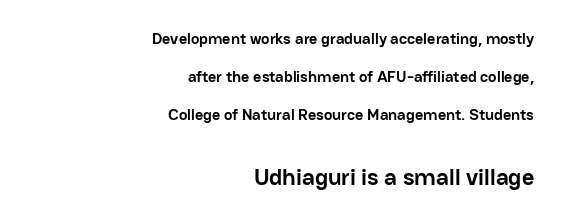
The image shows 24 px bold type, upright; set right-aligned, loose line spacing (2.38x), normal letter spacing, not underlined; the second (bottom) block is 1.5x larger.
